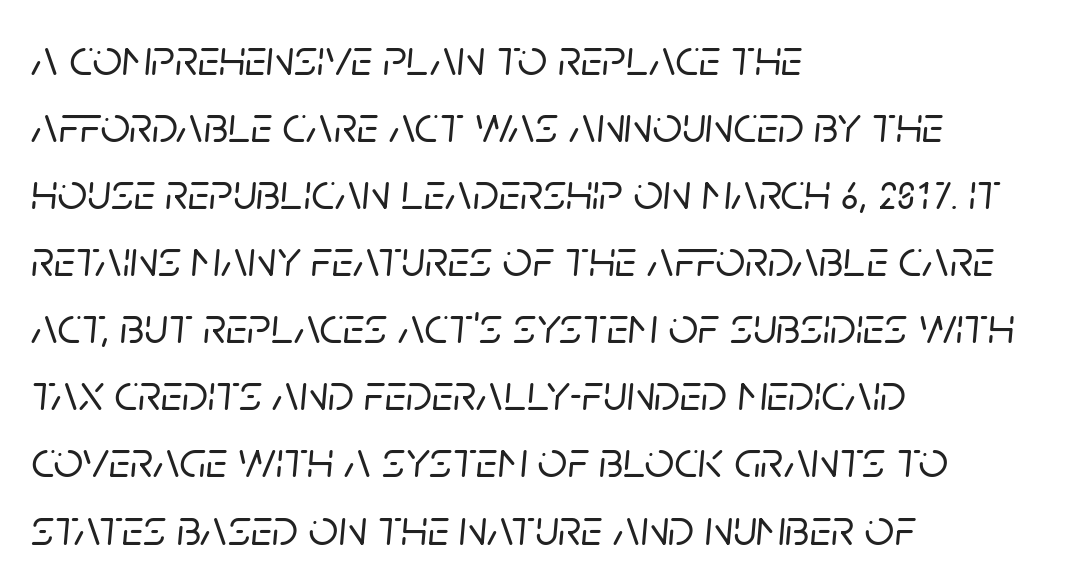
The image shows 52 px text type, italic (leaning right); set left-aligned, normal line spacing (1.29x), normal letter spacing, not underlined; low stroke contrast and a large x-height.
